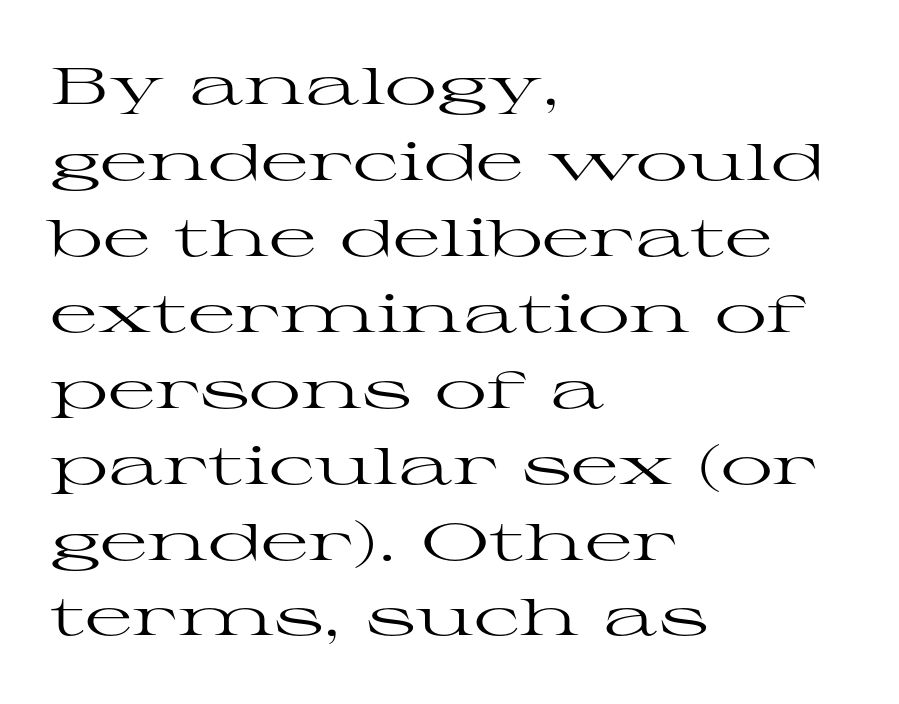
Nothing unusual about the tracking: characters are spaced as the font intends. Ordinary non-slanted type is in use. Horizontal alignment here is leftward, the default for most running prose. Is this a heavy cut? Hardly; it is regular or lighter.
